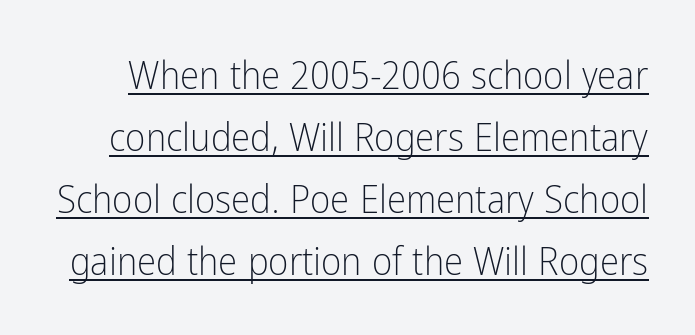
The image shows 39 px light, condensed sans-serif type, upright; set normal line spacing (1.59x), normal letter spacing, underlined; low stroke contrast and a medium x-height.
